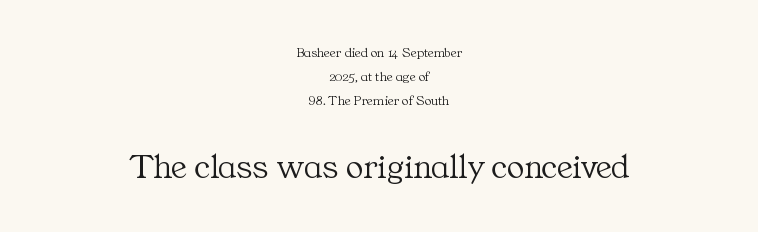
Heaviness? Minimal to ordinary, like unemphasized prose. The letters carry serifs — small finishing strokes at the ends of their stems. The lines in this sample share a center point and differ in where they start and stop. Rendered with straight, roman letterforms. The area under the type is left untouched.
